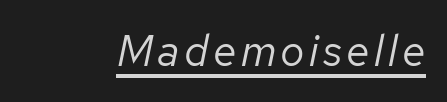
The image shows 43 px regular-weight type, italic (leaning right); set underlined; low stroke contrast and a medium x-height.
